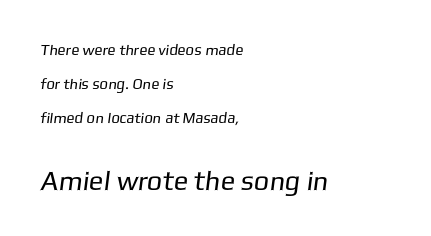
The tracking reads as untouched default to a designer's eye. The composition opens small and finishes big. The rendering anchors every line to the left-hand side. Has an underline been added? It has not. The letters look calm and open, with moderate or lighter stems. Loosely led — the rows are spread out.
